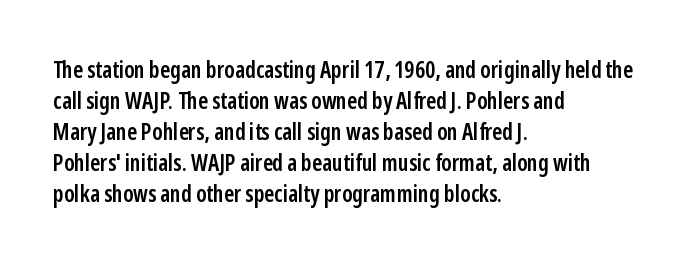
{"italic": "no", "bold": "semi", "underline": "no", "align": "left", "line_spacing": "normal", "line_spacing_ratio": 1.35, "letter_spacing": "normal", "letter_spacing_em": 0.0, "glyph_px": 23}
